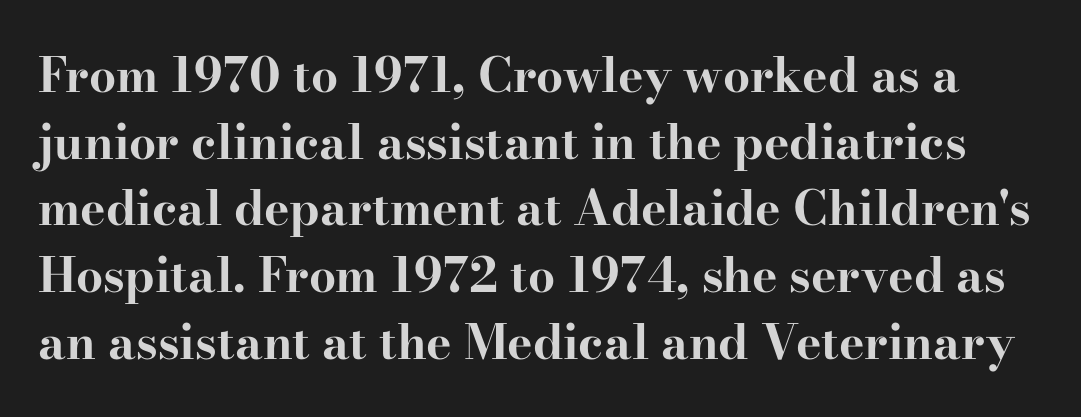
{"serif": "yes", "italic": "no", "bold": "yes", "weight": "bold", "width": "wide", "stroke_contrast": "high", "x_height": "small", "monospaced": "no", "underline": "no", "line_spacing": "normal", "line_spacing_ratio": 1.39, "letter_spacing": "normal", "letter_spacing_em": 0.0, "glyph_px": 48}
